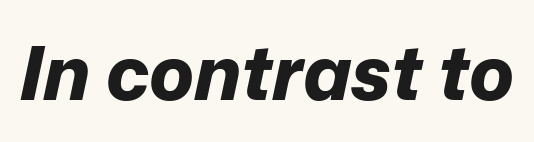
{"italic": "yes", "lean": "right", "slant_degrees": 12, "bold": "yes", "weight": "bold", "width": "normal", "stroke_contrast": "low", "x_height": "medium", "monospaced": "no", "underline": "no", "letter_spacing": "normal", "letter_spacing_em": 0.0, "glyph_px": 75}
